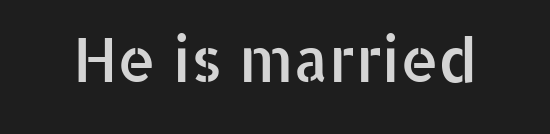
Characters follow at the spacing the type designer built in. This sample uses an upright cut, with every glyph sitting square on the baseline. I'd call this a sans setting — the letters go barefoot. This sample has the flowing, uneven cadence of proportional lettering. The specimen omits any rule beneath the text block's lines.
